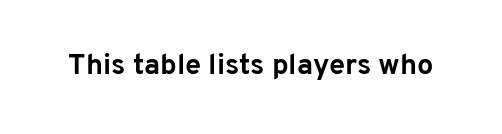
The image shows 29 px bold sans-serif type, upright; set normal letter spacing, not underlined; low stroke contrast and a medium x-height.
